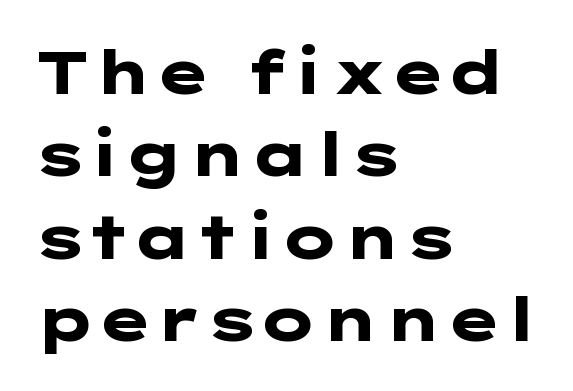
Q: Is the text bold? A: Yes.
Q: Is the text italic (slanted)? A: No, it is upright.
Q: Is the typeface a serif or a sans-serif typeface? A: Sans-serif.
Q: Is the text underlined? A: No.
Q: How is the paragraph aligned? A: Left-aligned.
Q: Is the spacing between letters normal or unusually wide? A: Normal.
Q: Is the spacing between lines tight, normal or loose? A: Normal.
Q: Width (condensed, normal, or wide)? A: Wide.
Q: Stroke contrast? A: Low.
Q: x-height? A: Medium.
